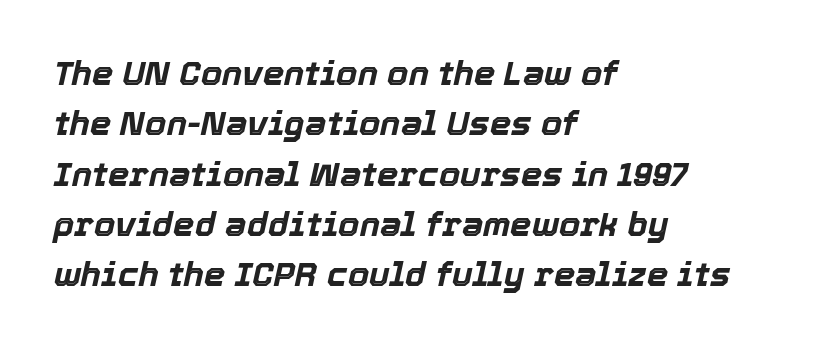
Looks like regular typesetting: each glyph gets only the width it needs. A clean baseline with only descenders dipping below it. The rendering applies a slant to the glyphs. This sample keeps an unexceptional amount of space between lines. Stroke thickness is high; the sample reads as a true bold. Is the block centered? No — it sits flush against the left margin.
